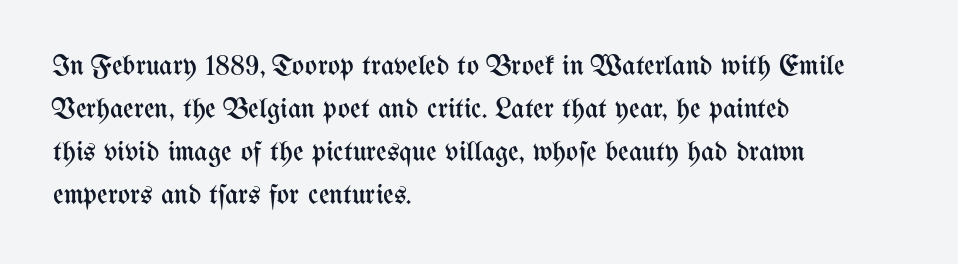
The image shows 29 px regular-weight, condensed type, upright; set left-aligned, normal line spacing (1.48x), normal letter spacing, not underlined; medium stroke contrast and a medium x-height.
